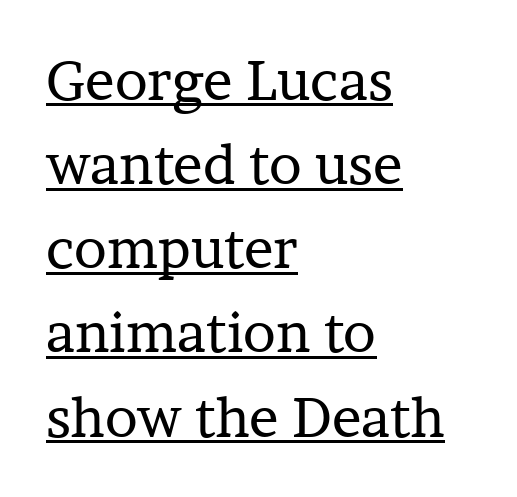
The image shows 55 px regular-weight serif type, upright; set left-aligned, normal line spacing (1.53x), normal letter spacing, underlined; low stroke contrast and a medium x-height.
